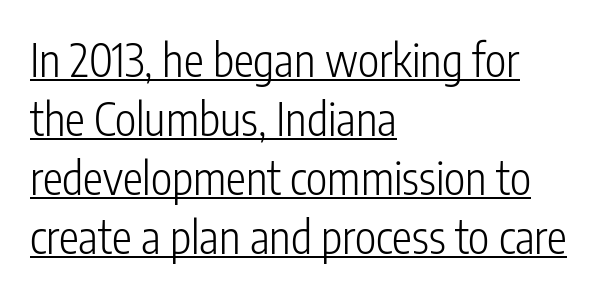
{"serif": "no", "italic": "no", "bold": "no", "weight": "light", "width": "condensed", "stroke_contrast": "low", "x_height": "medium", "monospaced": "no", "underline": "yes", "align": "left", "line_spacing": "normal", "line_spacing_ratio": 1.31, "letter_spacing": "normal", "letter_spacing_em": 0.0, "glyph_px": 45}
